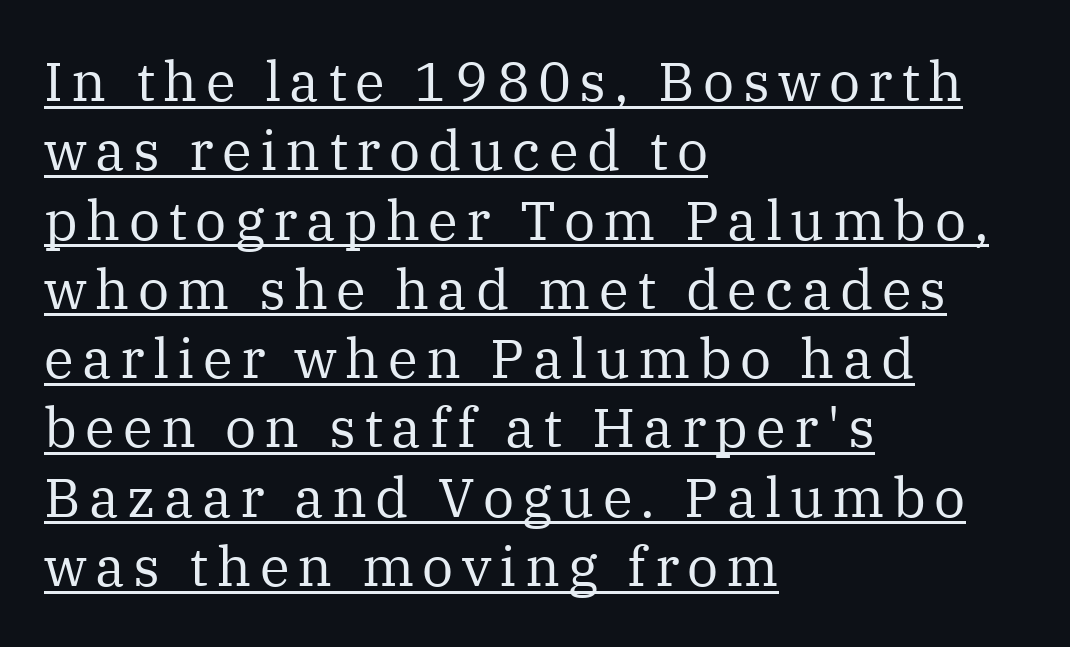
{"serif": "yes", "italic": "no", "bold": "no", "weight": "regular", "width": "normal", "stroke_contrast": "medium", "x_height": "medium", "monospaced": "no", "underline": "yes", "align": "left", "line_spacing": "normal", "line_spacing_ratio": 1.26, "glyph_px": 55}
